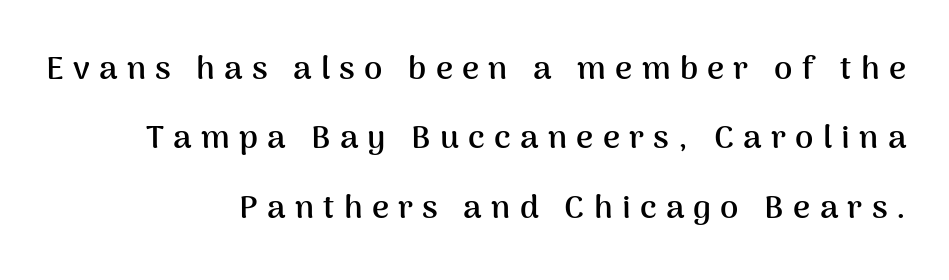
The image shows 33 px semibold sans-serif type, upright; set right-aligned, loose line spacing (2.1x), unusually wide letter spacing (+0.28 em), not underlined; medium stroke contrast and a medium x-height.
